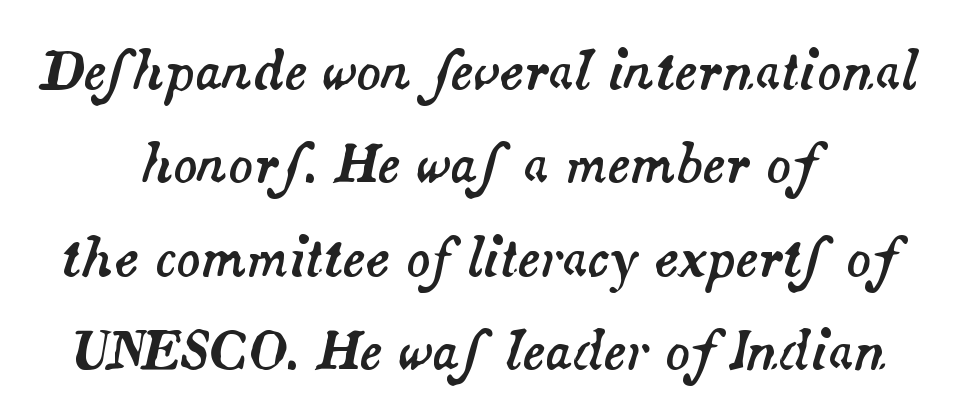
{"italic": "yes", "lean": "right", "slant_degrees": 14, "width": "normal", "stroke_contrast": "medium", "x_height": "small", "monospaced": "no", "underline": "no", "align": "center", "line_spacing_ratio": 1.83, "letter_spacing": "normal", "letter_spacing_em": 0.0, "glyph_px": 51}
